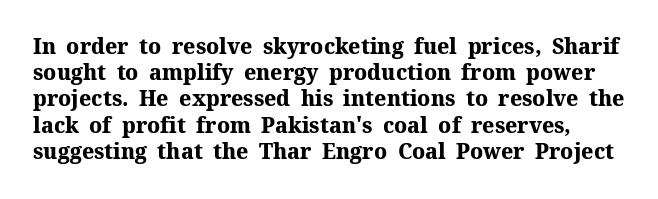
The image shows 21 px bold type, upright; set normal line spacing (1.25x), normal letter spacing, not underlined.
